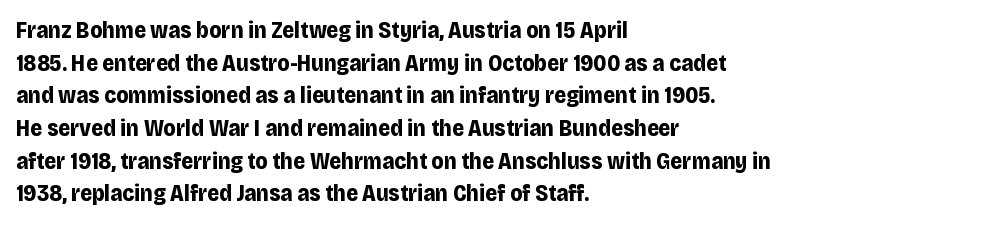
The image shows 23 px bold type, upright; set left-aligned, normal line spacing (1.42x), normal letter spacing, not underlined.
